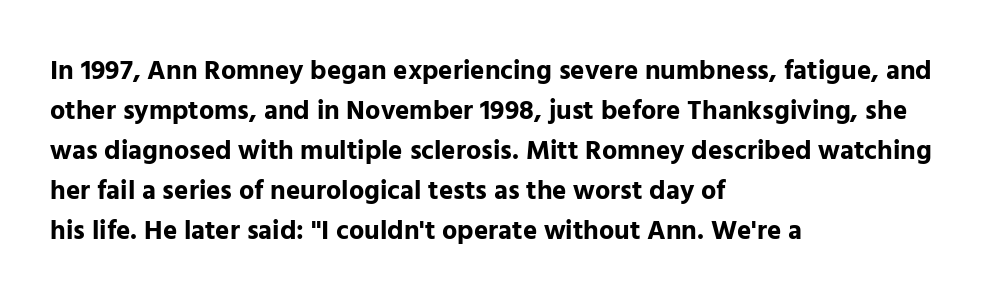
The image shows 27 px bold type, upright; set left-aligned, normal line spacing (1.48x), normal letter spacing, not underlined.
